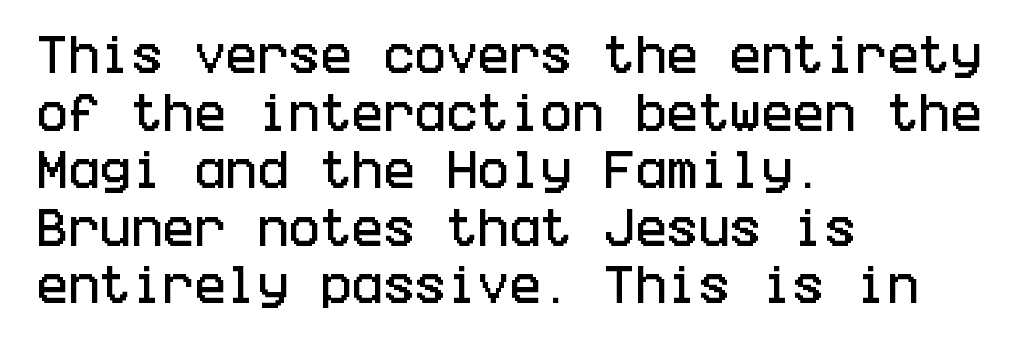
Q: Is the text italic (slanted)? A: No, it is upright.
Q: Is the typeface a serif or a sans-serif typeface? A: Sans-serif.
Q: Is the text underlined? A: No.
Q: How is the paragraph aligned? A: Left-aligned.
Q: Is the spacing between letters normal or unusually wide? A: Normal.
Q: Is the spacing between lines tight, normal or loose? A: Normal.
Q: Width (condensed, normal, or wide)? A: Condensed.
Q: Stroke contrast? A: Low.
Q: x-height? A: Large.
